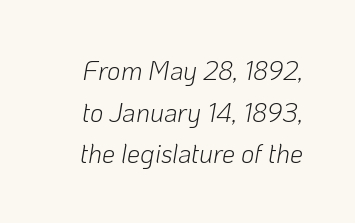
Q: Is the text bold? A: No.
Q: Is the text italic (slanted)? A: Yes, it leans right by about 10 degrees.
Q: Is the text underlined? A: No.
Q: Is the spacing between letters normal or unusually wide? A: Normal.
Q: Is the spacing between lines tight, normal or loose? A: Normal.
